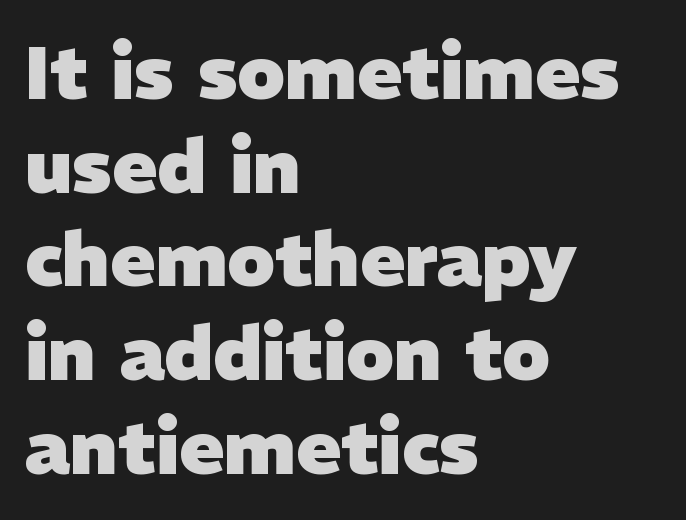
Regarding leading, the lines here are spaced in the standard way. Lines of text with bare space underneath. The letters carry no serifs — their stems end cleanly without finishing strokes. This sample has the flowing, uneven cadence of proportional lettering. The setting favours the left margin, as ordinary paragraphs usually do. Words appear dense and cohesive because spacing is normal.
